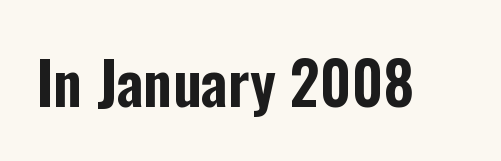
{"serif": "no", "italic": "no", "width": "condensed", "stroke_contrast": "low", "x_height": "medium", "monospaced": "no", "underline": "no", "letter_spacing": "normal", "letter_spacing_em": 0.0, "glyph_px": 59}
